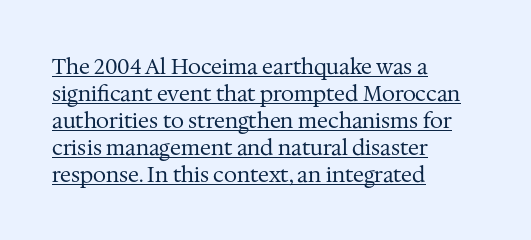
Notice how descenders clear the ascenders below comfortably — that's standard leading. Quick note: underline on. Italic? Not at all — the glyphs are vertical. Does extra space separate the letters? No, they use regular spacing.
